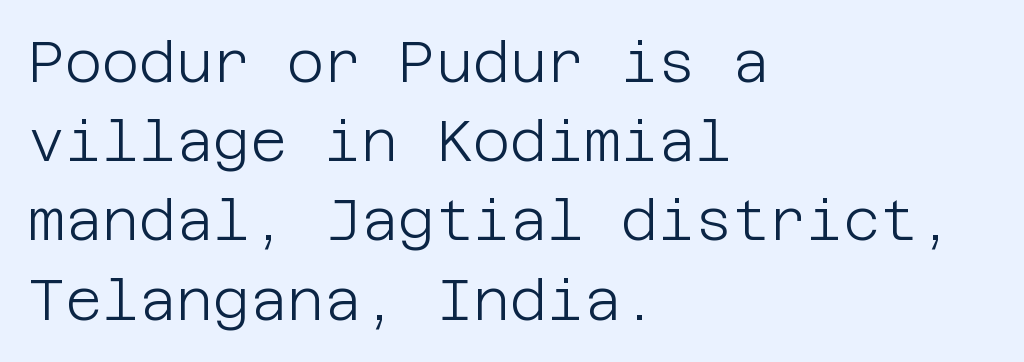
The image shows 57 px light sans-serif type, upright; set left-aligned, normal line spacing (1.39x), normal letter spacing, not underlined; low stroke contrast and a large x-height.
